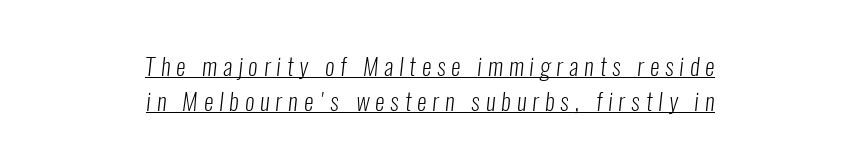
On a weight scale, this lands at 450 or below. The compositor balanced each line on the midline. Does a line run under the words? Yes, clearly. Is there much room between lines? A standard amount, neither cramped nor airy.
